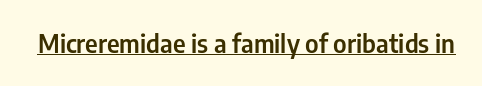
The image shows 25 px text type, upright; set normal letter spacing, underlined.
